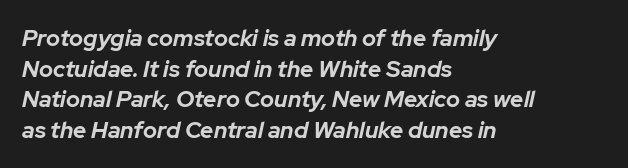
The image shows 23 px bold type, italic (leaning right); set left-aligned, normal line spacing (1.33x), normal letter spacing, not underlined.
